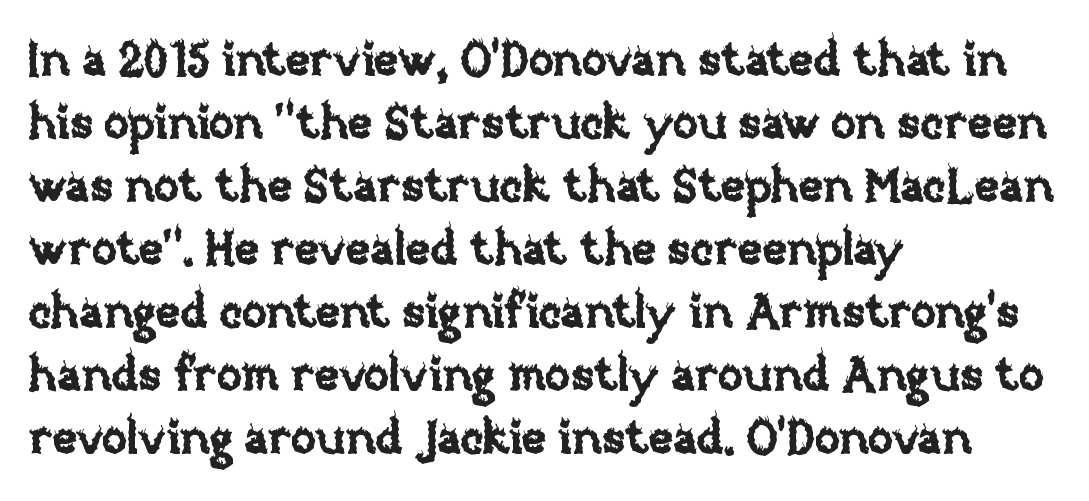
The image shows 47 px text type, upright; set left-aligned, normal line spacing (1.34x), normal letter spacing, not underlined; low stroke contrast and a large x-height.
